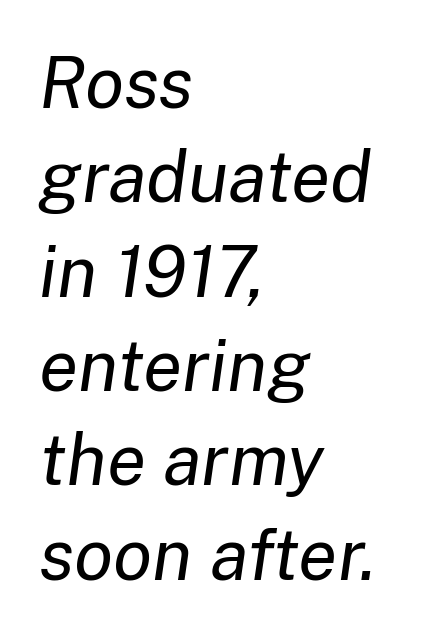
{"italic": "yes", "lean": "right", "slant_degrees": 8, "bold": "no", "weight": "regular", "width": "normal", "stroke_contrast": "low", "x_height": "medium", "monospaced": "no", "underline": "no", "align": "left", "line_spacing": "normal", "line_spacing_ratio": 1.31, "letter_spacing": "normal", "letter_spacing_em": 0.0, "glyph_px": 72}
